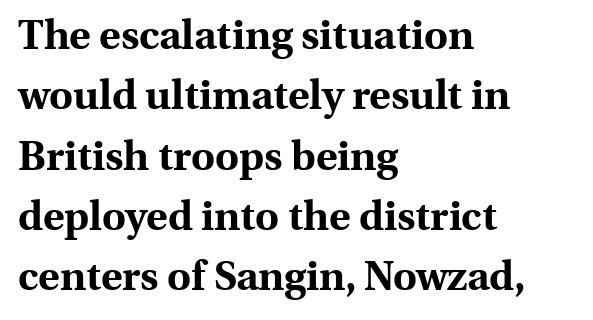
{"serif": "yes", "italic": "no", "bold": "yes", "weight": "bold", "width": "normal", "x_height": "medium", "monospaced": "no", "underline": "no", "align": "left", "line_spacing": "normal", "line_spacing_ratio": 1.47, "letter_spacing": "normal", "letter_spacing_em": 0.0, "glyph_px": 41}
